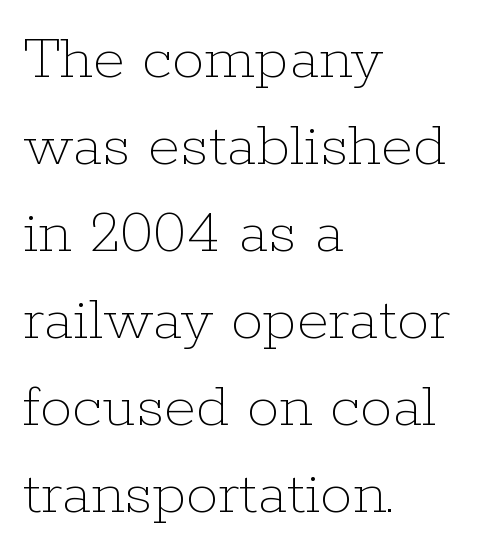
{"italic": "no", "bold": "no", "weight": "thin", "width": "normal", "stroke_contrast": "low", "x_height": "medium", "monospaced": "no", "underline": "no", "align": "left", "line_spacing": "normal", "line_spacing_ratio": 1.34, "letter_spacing": "normal", "letter_spacing_em": 0.0, "glyph_px": 65}
